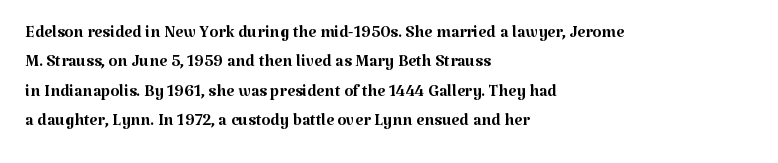
The image shows 23 px text type, upright; set left-aligned, normal line spacing (1.28x), normal letter spacing, not underlined.
